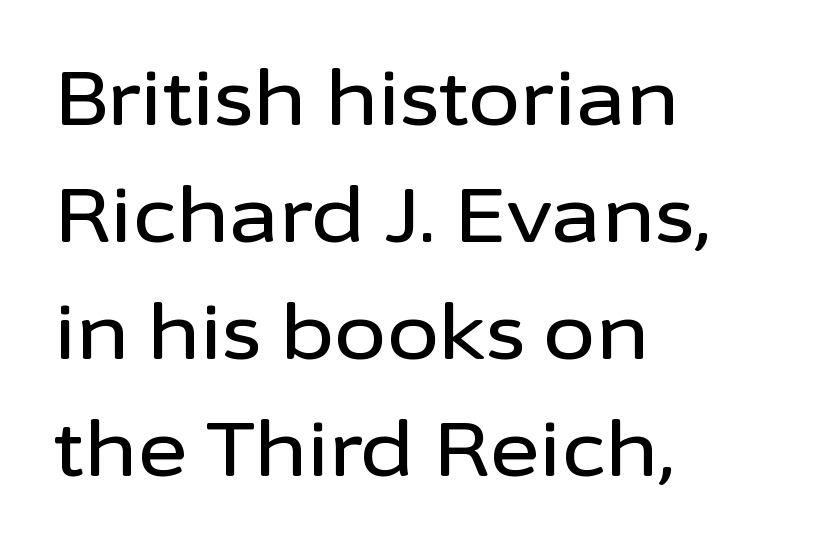
{"serif": "no", "italic": "no", "width": "normal", "stroke_contrast": "low", "x_height": "medium", "monospaced": "no", "underline": "no", "align": "left", "line_spacing": "normal", "line_spacing_ratio": 1.54, "letter_spacing": "normal", "letter_spacing_em": 0.0, "glyph_px": 76}
